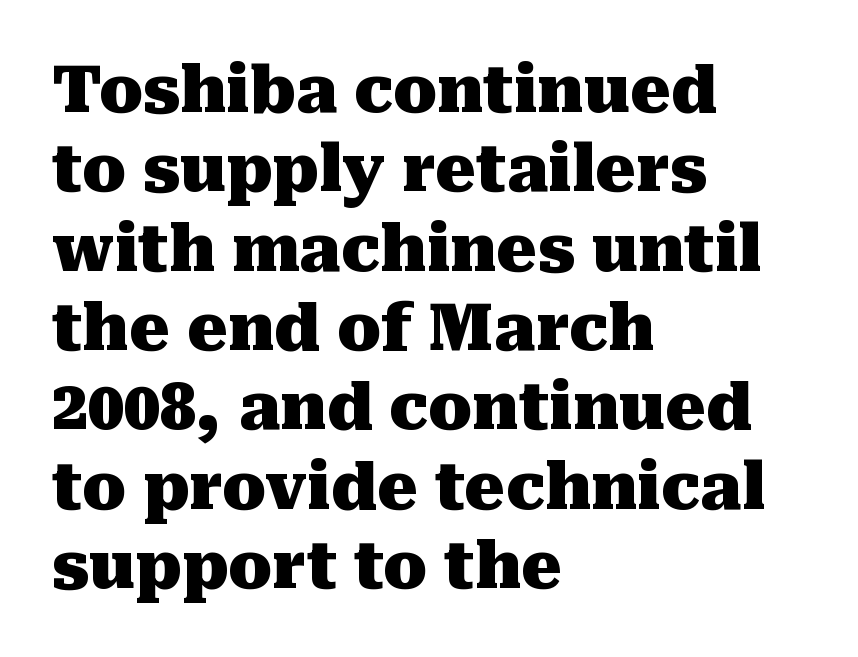
{"serif": "yes", "italic": "no", "bold": "yes", "weight": "heavy", "width": "normal", "stroke_contrast": "medium", "x_height": "medium", "monospaced": "no", "underline": "no", "align": "left", "line_spacing_ratio": 1.24, "letter_spacing": "normal", "letter_spacing_em": 0.0, "glyph_px": 64}
